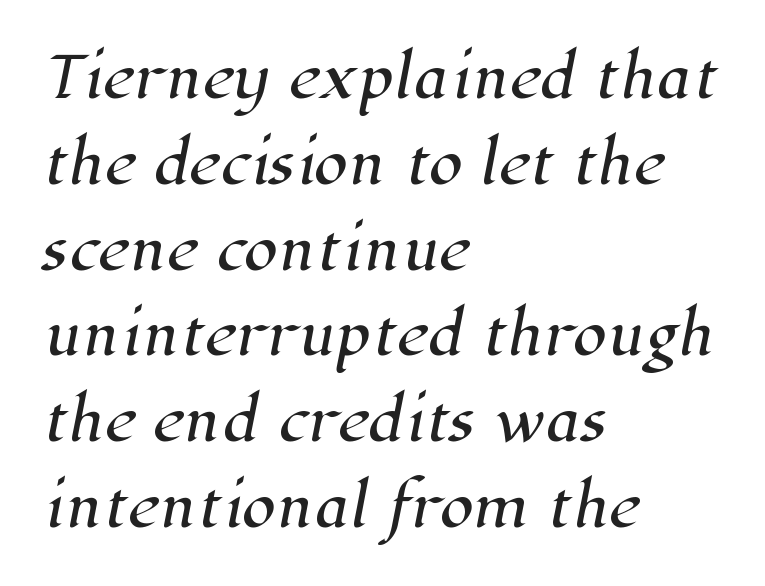
The image shows 55 px serif type; set left-aligned, normal line spacing (1.56x), normal letter spacing, not underlined; high stroke contrast and a medium x-height.
